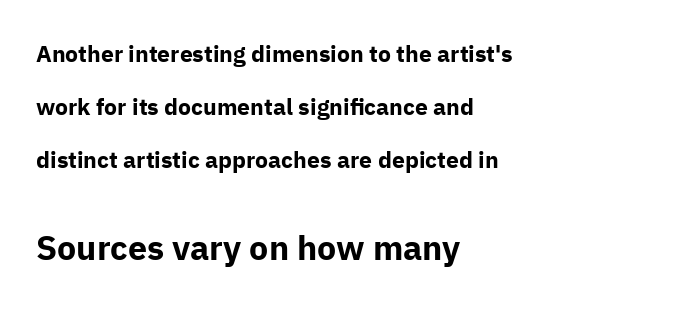
The image shows 34 px bold sans-serif type, upright; set left-aligned, loose line spacing (2.3x), normal letter spacing, not underlined; the second (bottom) block is 1.48x larger; low stroke contrast and a medium x-height.
